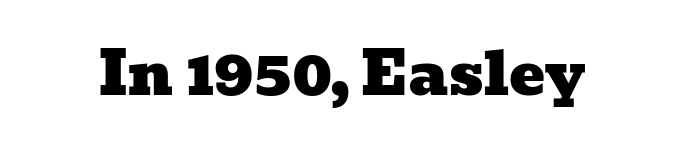
{"serif": "yes", "width": "wide", "stroke_contrast": "low", "x_height": "medium", "monospaced": "no", "underline": "no", "letter_spacing": "normal", "letter_spacing_em": 0.0, "glyph_px": 60}
